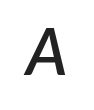
Q: Is the text bold? A: Semi-bold.
Q: Is the text italic (slanted)? A: Yes, it leans right by about 7 degrees.
Q: Is the text underlined? A: No.
Q: Width (condensed, normal, or wide)? A: Normal.
Q: Stroke contrast? A: Low.
Q: x-height? A: Medium.
Q: Monospaced? A: No.
